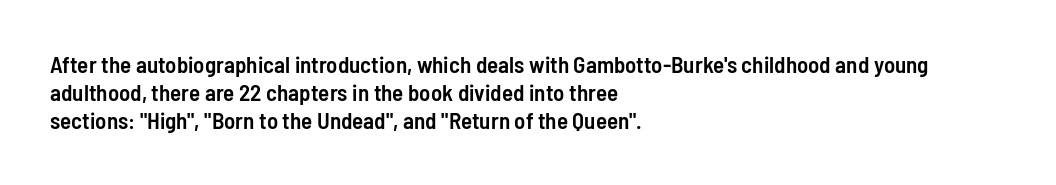
Q: Is the text bold? A: Semi-bold.
Q: Is the text italic (slanted)? A: No, it is upright.
Q: Is the text underlined? A: No.
Q: How is the paragraph aligned? A: Left-aligned.
Q: Is the spacing between letters normal or unusually wide? A: Normal.
